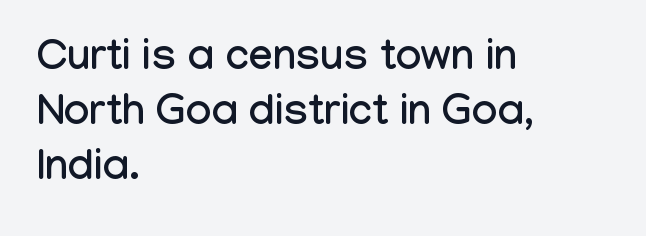
Q: Is the text italic (slanted)? A: No, it is upright.
Q: Is the typeface a serif or a sans-serif typeface? A: Sans-serif.
Q: Is the text underlined? A: No.
Q: How is the paragraph aligned? A: Left-aligned.
Q: Is the spacing between letters normal or unusually wide? A: Normal.
Q: Is the spacing between lines tight, normal or loose? A: Normal.
Q: Width (condensed, normal, or wide)? A: Condensed.
Q: Stroke contrast? A: Low.
Q: x-height? A: Medium.
Q: Monospaced? A: No.
